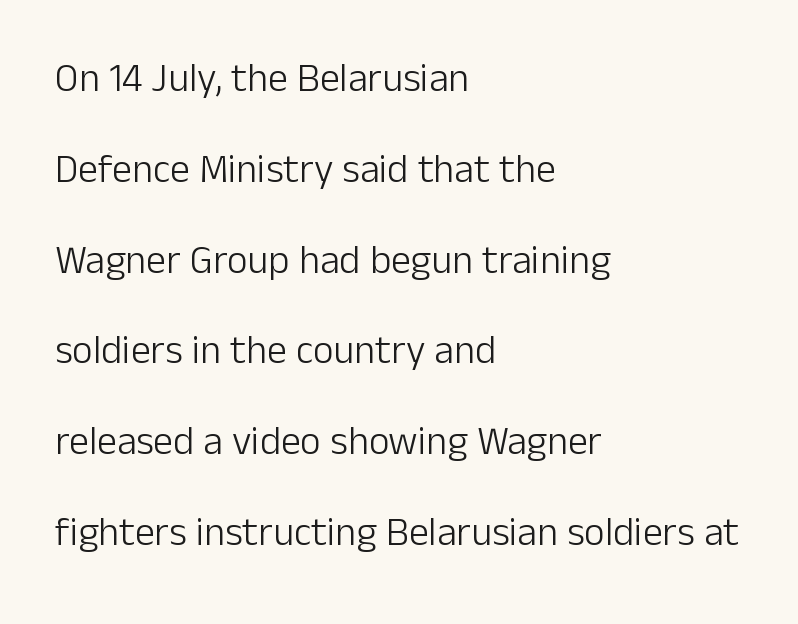
The image shows 40 px light sans-serif type, upright; set left-aligned, loose line spacing (2.27x), normal letter spacing, not underlined; low stroke contrast and a medium x-height.
